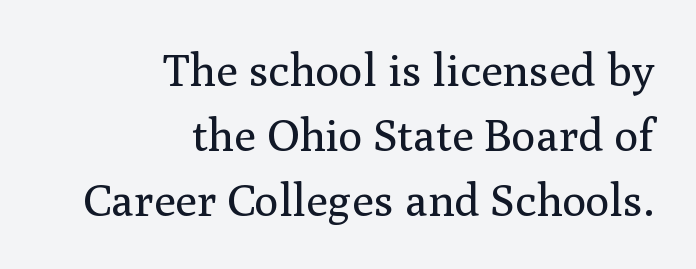
{"serif": "yes", "italic": "no", "bold": "no", "weight": "regular", "width": "normal", "stroke_contrast": "medium", "x_height": "medium", "monospaced": "no", "underline": "no", "align": "right", "line_spacing": "normal", "line_spacing_ratio": 1.44, "letter_spacing": "normal", "letter_spacing_em": 0.0, "glyph_px": 45}
